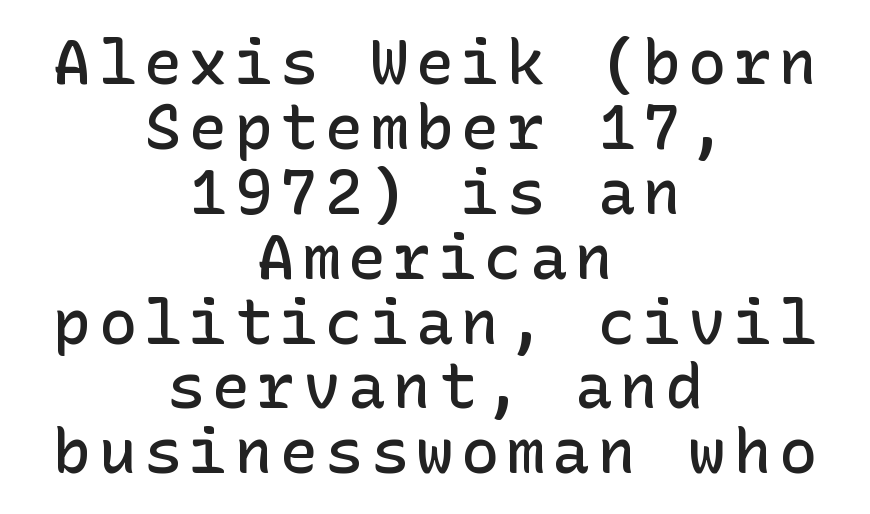
{"serif": "no", "italic": "no", "bold": "semi", "weight": "semibold", "width": "normal", "stroke_contrast": "low", "x_height": "medium", "underline": "no", "align": "center", "line_spacing": "tight", "line_spacing_ratio": 1.03, "glyph_px": 63}
